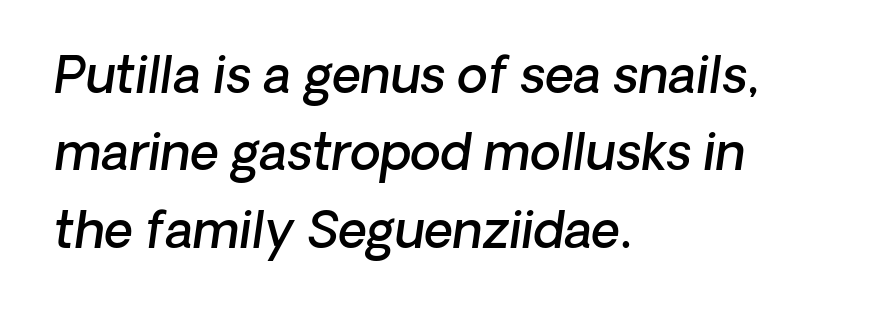
Glyph-to-glyph distance matches everyday printed text. Anything drawn beneath the words? Only blank space. The line-height multiplier appears to be the usual default. This sample has the flowing, uneven cadence of proportional lettering. The paragraph shown leans on its left margin. No feet cap the strokes, marking this as sans-serif type.
